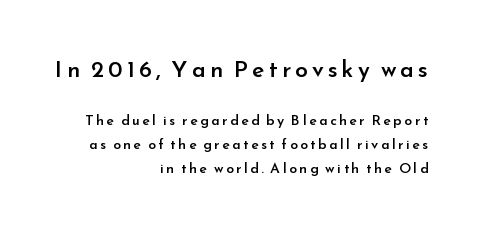
Q: Is the text bold? A: Semi-bold.
Q: Is the text italic (slanted)? A: No, it is upright.
Q: Is the text underlined? A: No.
Q: How is the paragraph aligned? A: Right-aligned.
Q: Which block of text is set in a larger size, the first (top) or the second (bottom)? A: The first (top) one.
